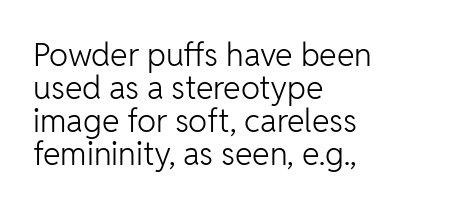
Proportional: the letters do not fall into vertical columns. Compared with typical body copy, the letter spacing here is the same. Only glyphs here, with clear space below each row. Notice how the stems are strictly vertical — no italics here.
